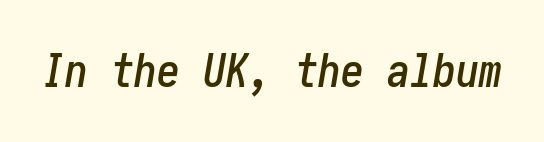
Style check: oblique. Look at the tracking — it's just the regular setting, nothing added. Beneath every word, the page is bare.
